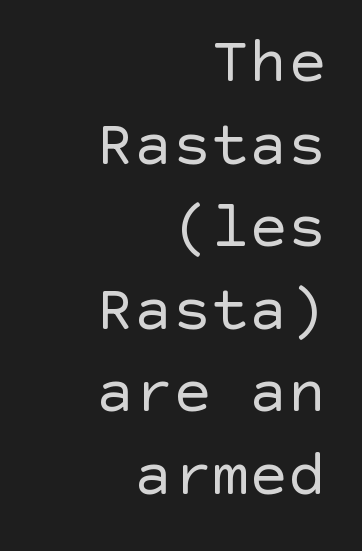
Q: Is the text bold? A: No.
Q: Is the text italic (slanted)? A: No, it is upright.
Q: Is the typeface a serif or a sans-serif typeface? A: Sans-serif.
Q: Is the text underlined? A: No.
Q: How is the paragraph aligned? A: Right-aligned.
Q: Is the spacing between letters normal or unusually wide? A: Normal.
Q: Is the spacing between lines tight, normal or loose? A: Normal.
Q: Width (condensed, normal, or wide)? A: Normal.
Q: x-height? A: Large.
